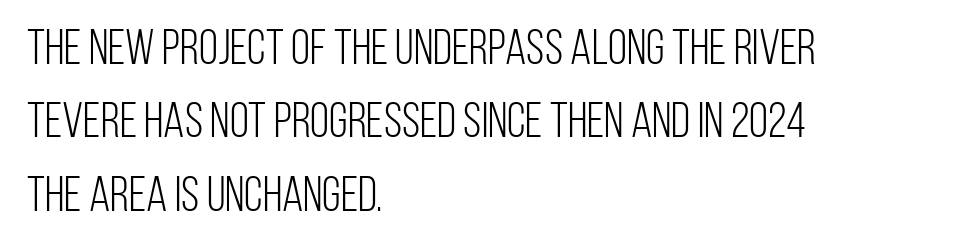
The strokes are not fattened; the text isn't bold. You could not count columns in this text — the font is proportionally spaced. This rendering features lettering with no underline. Type style note: lacks serifs. The type is set solid horizontally, with unmodified tracking.
